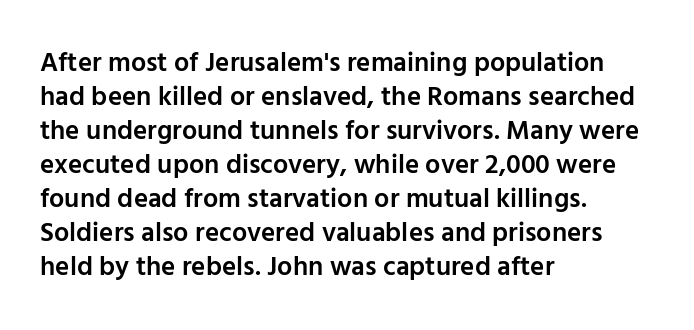
Q: Is the text bold? A: Semi-bold.
Q: Is the text italic (slanted)? A: No, it is upright.
Q: Is the text underlined? A: No.
Q: How is the paragraph aligned? A: Left-aligned.
Q: Is the spacing between letters normal or unusually wide? A: Normal.
Q: Is the spacing between lines tight, normal or loose? A: Normal.
